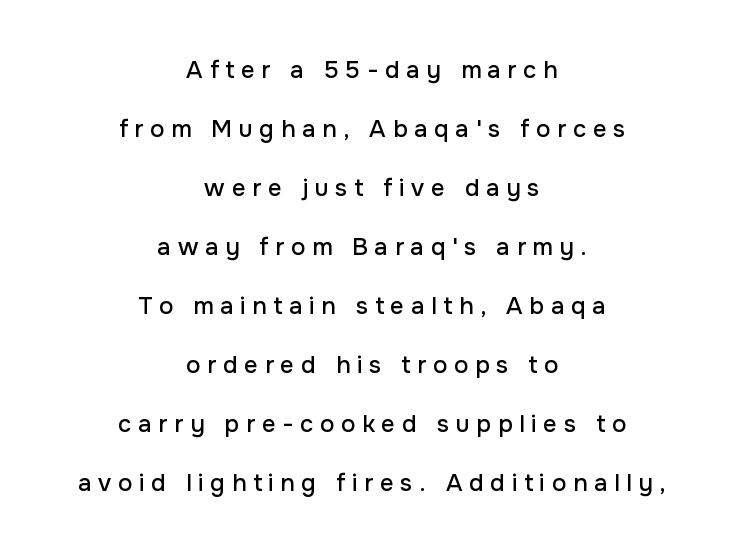
The image shows 24 px text type, upright; set centered, loose line spacing (2.46x), unusually wide letter spacing (+0.28 em), not underlined.
